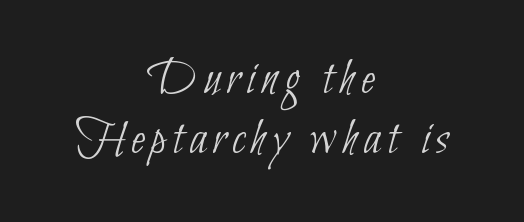
Q: Is the text bold? A: No.
Q: Is the typeface a serif or a sans-serif typeface? A: Sans-serif.
Q: Is the text underlined? A: No.
Q: How is the paragraph aligned? A: Centered.
Q: Width (condensed, normal, or wide)? A: Condensed.
Q: Stroke contrast? A: Low.
Q: x-height? A: Small.
Q: Monospaced? A: No.
